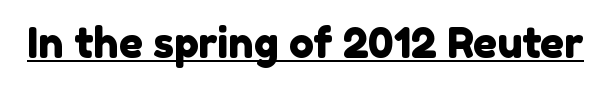
{"serif": "no", "width": "normal", "x_height": "medium", "monospaced": "no", "underline": "yes", "letter_spacing": "normal", "letter_spacing_em": 0.0, "glyph_px": 42}
